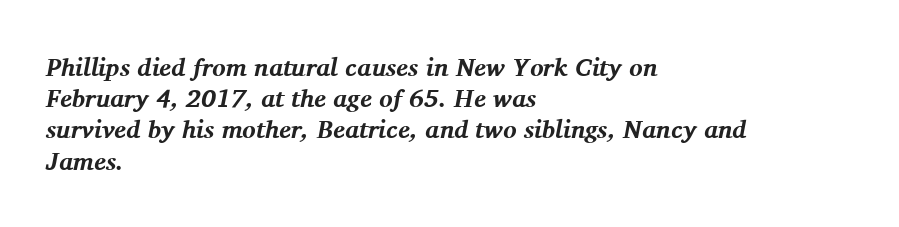
The space beneath each line is pristine and unruled. Reading down the column, the eye jumps a familiar distance to each next line. When letters slant like this, we call the style italic. Heavy, bold letterforms. The letterforms sit shoulder to shoulder at normal distance.
